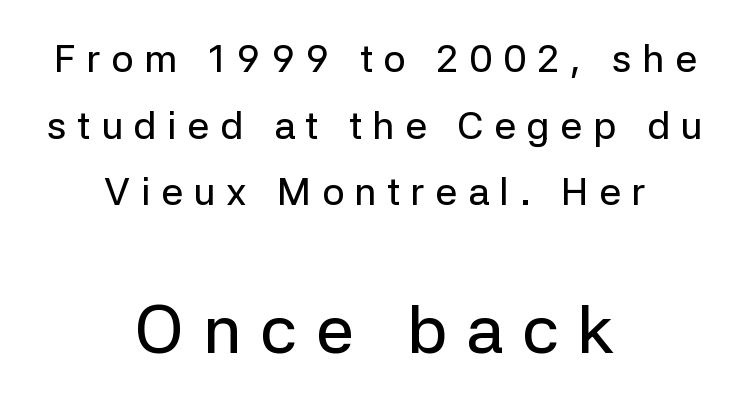
Q: Is the text italic (slanted)? A: No, it is upright.
Q: Is the typeface a serif or a sans-serif typeface? A: Sans-serif.
Q: Is the text underlined? A: No.
Q: How is the paragraph aligned? A: Centered.
Q: Is the spacing between letters normal or unusually wide? A: Unusually wide.
Q: Which block of text is set in a larger size, the first (top) or the second (bottom)? A: The second (bottom) one.
Q: Width (condensed, normal, or wide)? A: Normal.
Q: Stroke contrast? A: Low.
Q: x-height? A: Medium.
Q: Monospaced? A: No.
